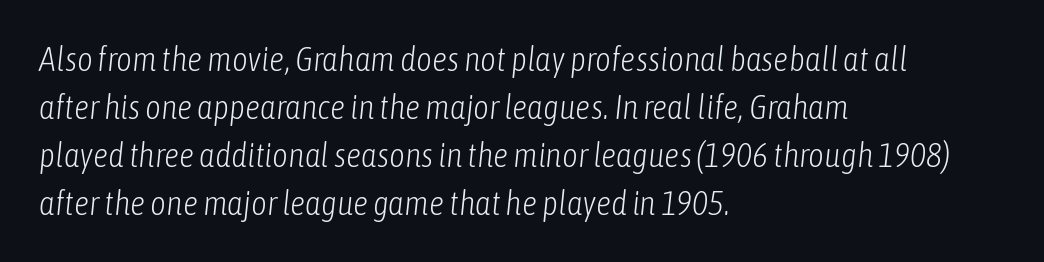
Q: Is the text bold? A: No.
Q: Is the text italic (slanted)? A: Yes, it leans right by about 6 degrees.
Q: Is the text underlined? A: No.
Q: How is the paragraph aligned? A: Left-aligned.
Q: Is the spacing between letters normal or unusually wide? A: Normal.
Q: Is the spacing between lines tight, normal or loose? A: Normal.
Q: Width (condensed, normal, or wide)? A: Condensed.
Q: Stroke contrast? A: Low.
Q: x-height? A: Medium.
Q: Monospaced? A: No.
